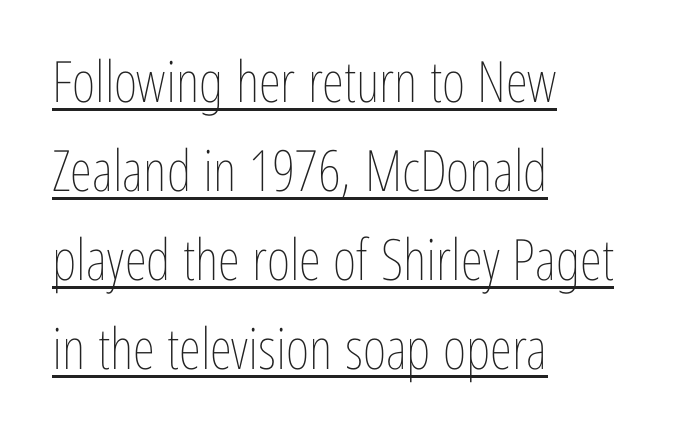
{"italic": "no", "bold": "no", "weight": "thin", "width": "condensed", "stroke_contrast": "low", "x_height": "medium", "monospaced": "no", "underline": "yes", "align": "left", "line_spacing": "normal", "line_spacing_ratio": 1.56, "letter_spacing": "normal", "letter_spacing_em": 0.0, "glyph_px": 57}
